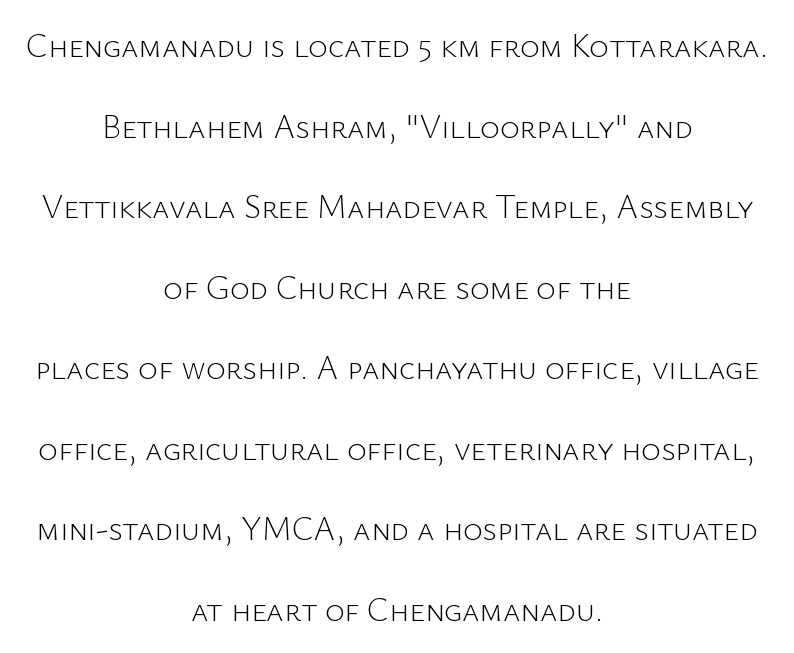
Q: Is the text bold? A: No.
Q: Is the text italic (slanted)? A: No, it is upright.
Q: Is the typeface a serif or a sans-serif typeface? A: Sans-serif.
Q: Is the text underlined? A: No.
Q: How is the paragraph aligned? A: Centered.
Q: Is the spacing between letters normal or unusually wide? A: Normal.
Q: Is the spacing between lines tight, normal or loose? A: Loose.
Q: Width (condensed, normal, or wide)? A: Normal.
Q: Stroke contrast? A: Low.
Q: x-height? A: Medium.
Q: Monospaced? A: No.
